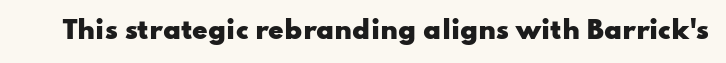
Underlining? Definitely not there. Strong, thick strokes mark this as bold type. This sample uses an upright cut, with every glyph sitting square on the baseline. A typesetter would call this zero additional tracking.
